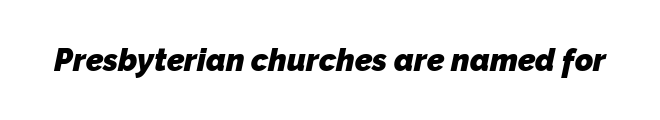
A sans-serif font was chosen for this passage. Varying glyph widths throughout — classic text-font behaviour. Typographic density is high because the face is bold. Spacing between characters is what you'd get straight out of the box. Descender tails drop into unmarked territory.
